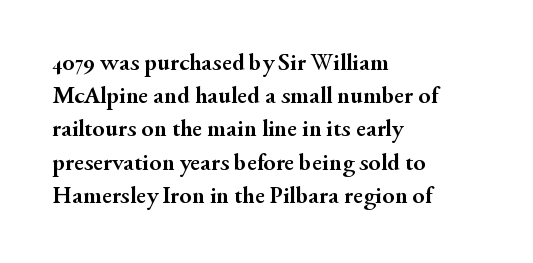
{"italic": "no", "bold": "yes", "underline": "no", "align": "left", "line_spacing": "normal", "line_spacing_ratio": 1.33, "letter_spacing": "normal", "letter_spacing_em": 0.0, "glyph_px": 25}
